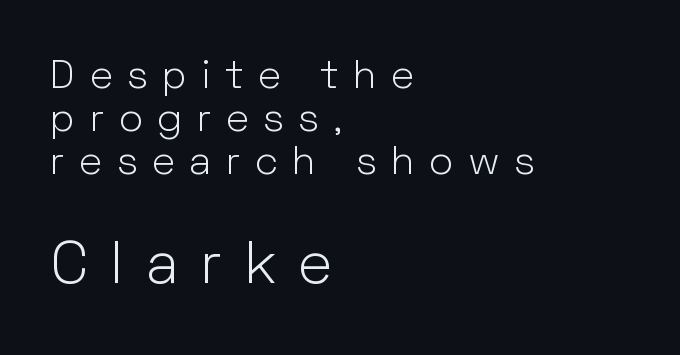
{"serif": "no", "italic": "no", "bold": "no", "weight": "light", "width": "normal", "stroke_contrast": "low", "x_height": "medium", "monospaced": "no", "underline": "no", "align": "left", "line_spacing": "tight", "line_spacing_ratio": 1.07, "letter_spacing": "wide", "letter_spacing_em": 0.37, "larger_block": "second", "size_ratio": 1.5, "glyph_px": 60}
